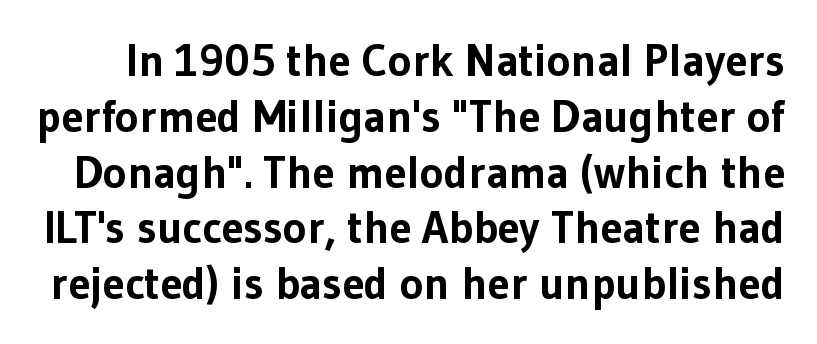
{"serif": "no", "italic": "no", "bold": "yes", "weight": "bold", "width": "normal", "stroke_contrast": "low", "x_height": "medium", "monospaced": "no", "underline": "no", "line_spacing_ratio": 1.24, "letter_spacing": "normal", "letter_spacing_em": 0.0, "glyph_px": 45}
